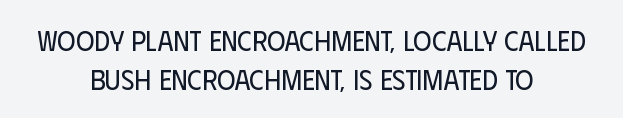
Q: Is the text bold? A: No.
Q: Is the text italic (slanted)? A: No, it is upright.
Q: Is the typeface a serif or a sans-serif typeface? A: Sans-serif.
Q: Is the text underlined? A: No.
Q: How is the paragraph aligned? A: Centered.
Q: Is the spacing between letters normal or unusually wide? A: Normal.
Q: Is the spacing between lines tight, normal or loose? A: Normal.
Q: Width (condensed, normal, or wide)? A: Condensed.
Q: Stroke contrast? A: Low.
Q: x-height? A: Large.
Q: Monospaced? A: No.
